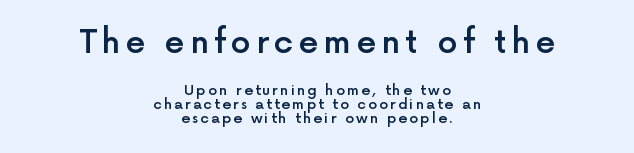
Vertical strokes here are truly vertical. The setting favours the middle, as headings and verse often do. Caption: semibold face, moderately heavy strokes. Are there feet on the stems? There aren't — it's a sans. Closely set lines give the paragraph a compact silhouette. The more generous point size was reserved for the upper chunk.
